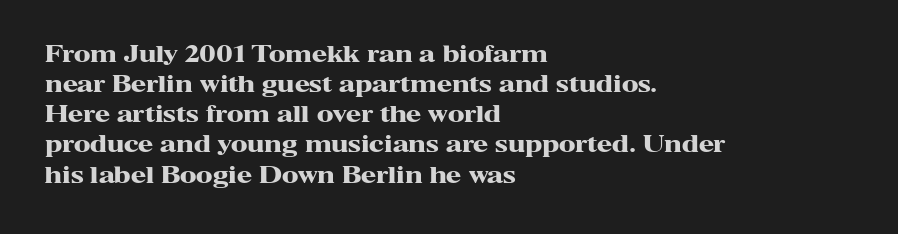
The paragraph shown leans on its left margin. This block has exactly the height ordinary leading produces. Italic: no, the glyphs are upright roman. The baseline area is clear.
